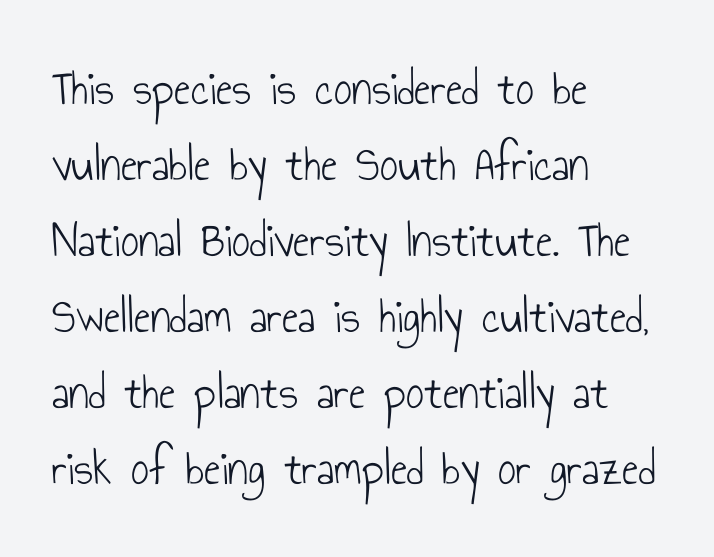
Evenly set lines give the paragraph a standard silhouette. The lines are quadded left. Honestly, the letter spacing is just normal — you wouldn't notice it. Ascenders rise straight up at ninety degrees. To sum up the face: it is a sans, with no serifs. The weight would be labelled regular, book, light, or lighter still.
